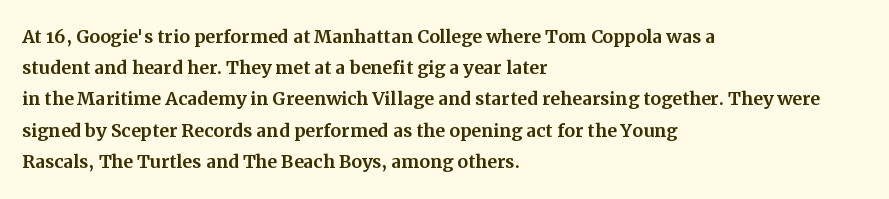
Does the copy run flush right? No — it runs flush left. The font's upright variant was chosen for this text. Descender tails drop into unmarked territory. Reading down the column, the eye jumps a familiar distance to each next line.
